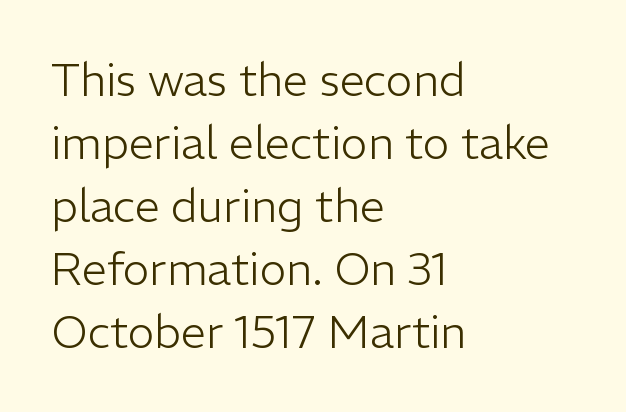
Q: Is the text bold? A: No.
Q: Is the text italic (slanted)? A: No, it is upright.
Q: Is the typeface a serif or a sans-serif typeface? A: Sans-serif.
Q: Is the text underlined? A: No.
Q: How is the paragraph aligned? A: Left-aligned.
Q: Is the spacing between letters normal or unusually wide? A: Normal.
Q: Is the spacing between lines tight, normal or loose? A: Normal.
Q: Width (condensed, normal, or wide)? A: Normal.
Q: Stroke contrast? A: Low.
Q: x-height? A: Medium.
Q: Monospaced? A: No.
